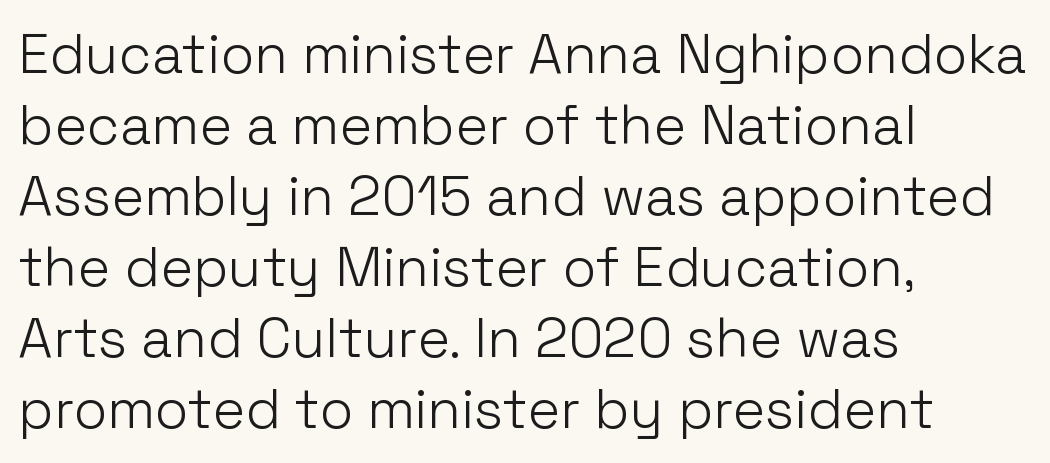
Q: Is the text bold? A: No.
Q: Is the text italic (slanted)? A: No, it is upright.
Q: Is the typeface a serif or a sans-serif typeface? A: Sans-serif.
Q: Is the text underlined? A: No.
Q: How is the paragraph aligned? A: Left-aligned.
Q: Is the spacing between letters normal or unusually wide? A: Normal.
Q: Is the spacing between lines tight, normal or loose? A: Normal.
Q: Width (condensed, normal, or wide)? A: Normal.
Q: Stroke contrast? A: Low.
Q: x-height? A: Medium.
Q: Monospaced? A: No.
